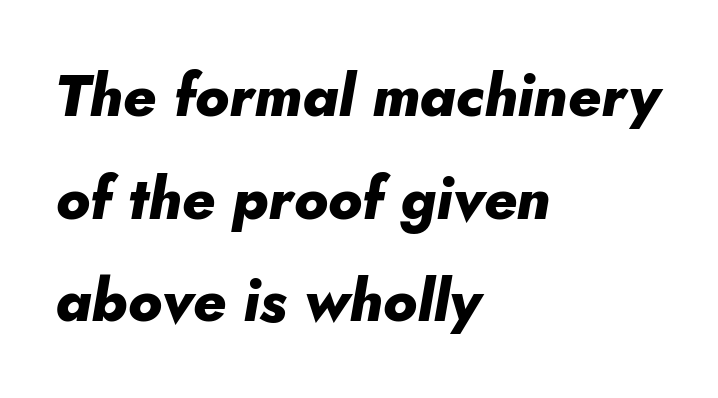
The image shows 59 px heavy type, italic (leaning right); set left-aligned, line spacing 1.74x, normal letter spacing, not underlined; low stroke contrast and a small x-height.
